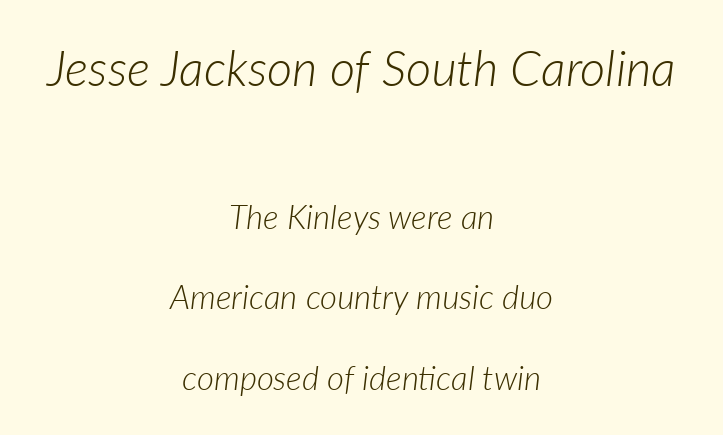
The image shows 49 px light type, italic (leaning right); set centered, loose line spacing (2.44x), normal letter spacing, not underlined; the first (top) block is 1.48x larger; low stroke contrast and a medium x-height.
